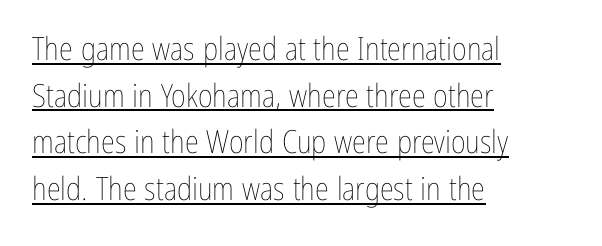
The image shows 32 px thin, condensed type, upright; set left-aligned, normal line spacing (1.46x), normal letter spacing, underlined; low stroke contrast and a medium x-height.
